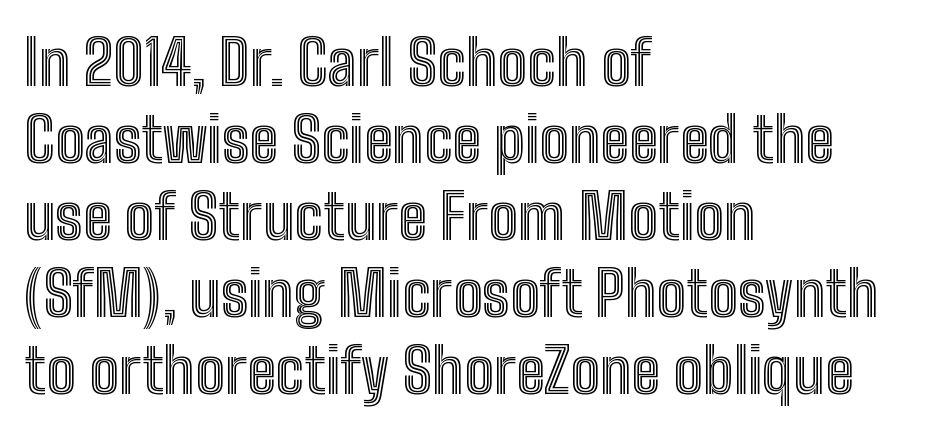
{"italic": "no", "width": "condensed", "x_height": "medium", "monospaced": "no", "underline": "no", "align": "left", "line_spacing_ratio": 1.24, "letter_spacing": "normal", "letter_spacing_em": 0.0, "glyph_px": 62}
